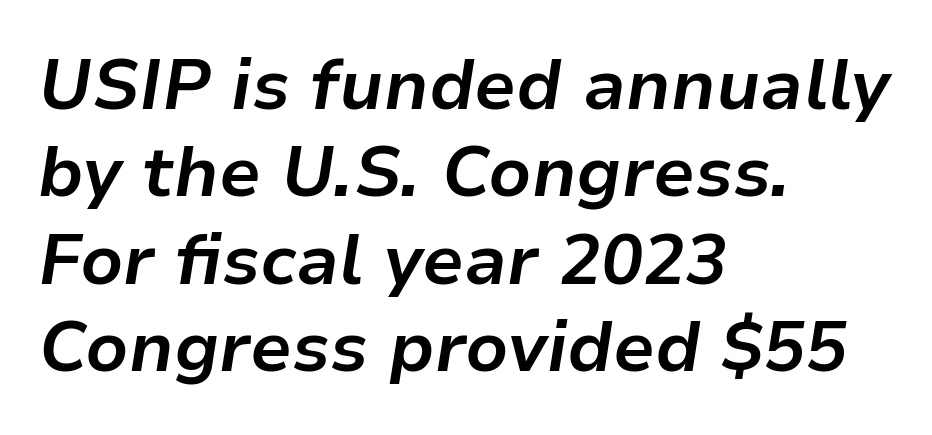
Q: Is the text bold? A: Yes.
Q: Is the text italic (slanted)? A: Yes, it leans right by about 9 degrees.
Q: Is the text underlined? A: No.
Q: How is the paragraph aligned? A: Left-aligned.
Q: Is the spacing between letters normal or unusually wide? A: Normal.
Q: Is the spacing between lines tight, normal or loose? A: Normal.
Q: Width (condensed, normal, or wide)? A: Normal.
Q: Stroke contrast? A: Low.
Q: x-height? A: Medium.
Q: Monospaced? A: No.
